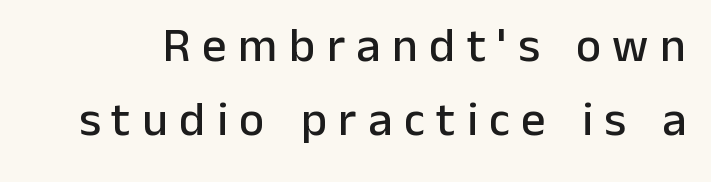
Underline: absent. You can tell from the bare stems that sans-serif type was used. You can tell it's not italic because the verticals are truly vertical. The type is letterspaced generously, with wide tracking. Character widths vary here, with narrow letters taking less room than wide ones.
